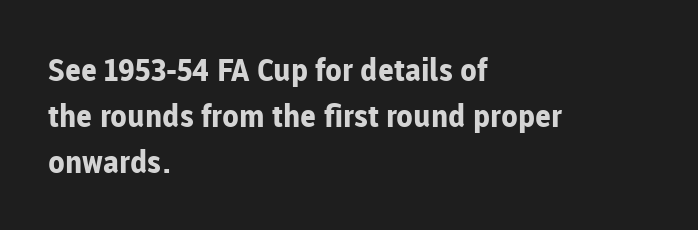
Is this a sans? Yes — the strokes have no serifs. These lines are rendered in a variable-pitch font. Upright lettering throughout. Leftover space on each line is placed entirely after the last word. Any mark beneath the type? The region is blank. Honestly, the row spacing looks completely unremarkable.
